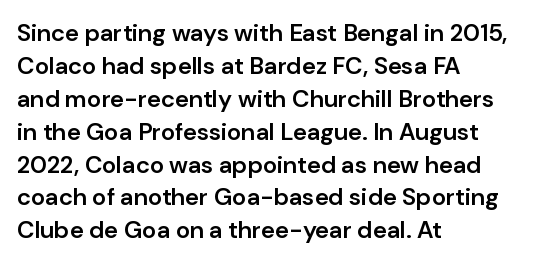
Leading: standard. The passage shown is semibold, sitting just below true bold. Descenders are the only things crossing below the line. Inter-character spacing is left at the font's built-in metrics. Notice how the stems are strictly vertical — no italics here.
